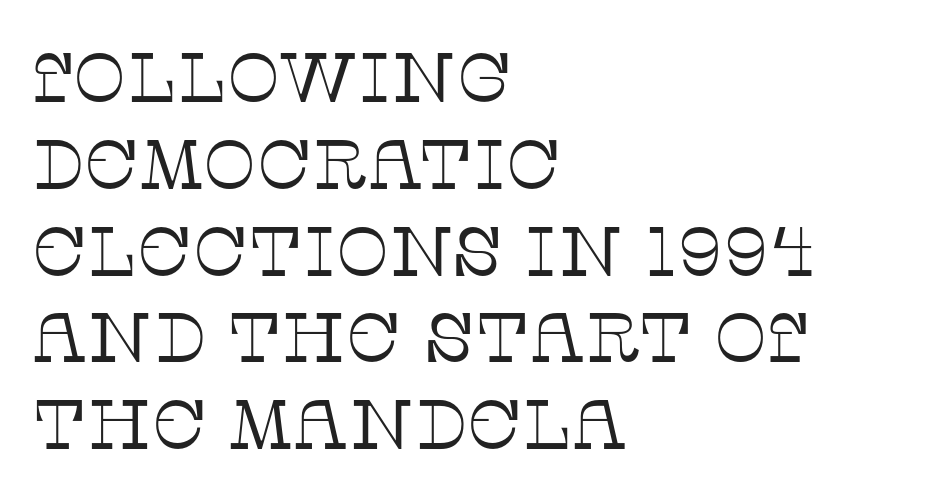
{"serif": "yes", "italic": "no", "bold": "no", "weight": "thin", "width": "normal", "stroke_contrast": "low", "x_height": "large", "monospaced": "no", "underline": "no", "align": "left", "line_spacing_ratio": 1.24, "letter_spacing": "normal", "letter_spacing_em": 0.0, "glyph_px": 70}
